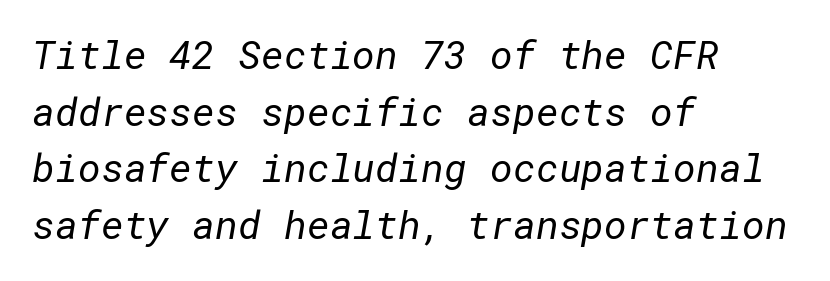
{"serif": "no", "bold": "no", "weight": "regular", "width": "normal", "stroke_contrast": "low", "x_height": "medium", "underline": "no", "align": "left", "line_spacing": "normal", "line_spacing_ratio": 1.45, "letter_spacing": "normal", "letter_spacing_em": 0.0, "glyph_px": 39}
